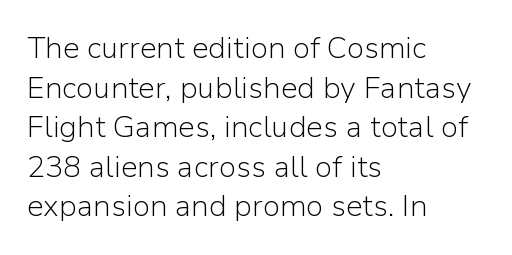
Q: Is the text bold? A: No.
Q: Is the text italic (slanted)? A: No, it is upright.
Q: Is the typeface a serif or a sans-serif typeface? A: Sans-serif.
Q: Is the text underlined? A: No.
Q: How is the paragraph aligned? A: Left-aligned.
Q: Is the spacing between letters normal or unusually wide? A: Normal.
Q: Is the spacing between lines tight, normal or loose? A: Normal.
Q: Width (condensed, normal, or wide)? A: Normal.
Q: Stroke contrast? A: Low.
Q: x-height? A: Medium.
Q: Monospaced? A: No.
